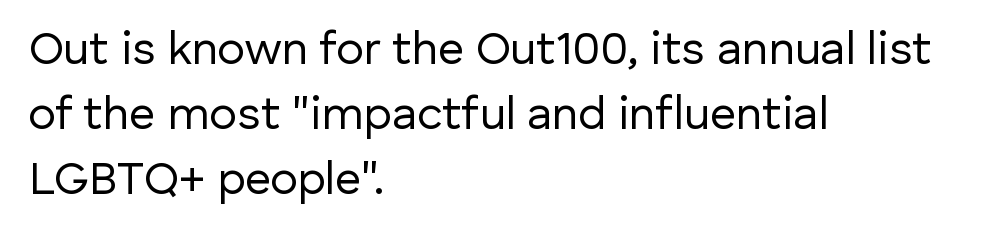
Leading: standard. Nothing sits at the stroke ends, so this counts as sans-serif. Quick note: not italic, upright. A clean baseline with only descenders dipping below it.
